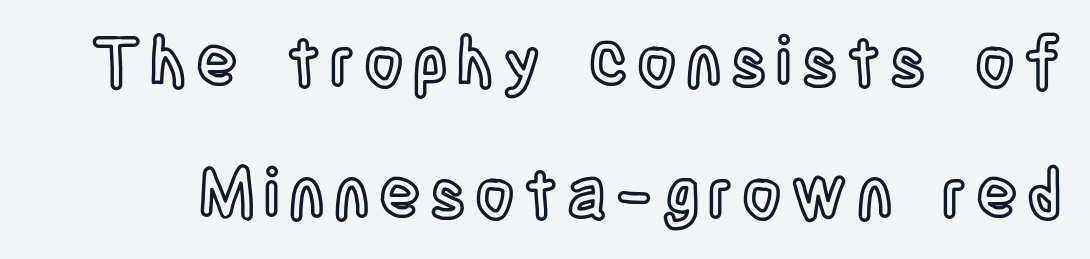
The image shows 68 px condensed type, upright; set loose line spacing (1.94x), not underlined; a large x-height.
